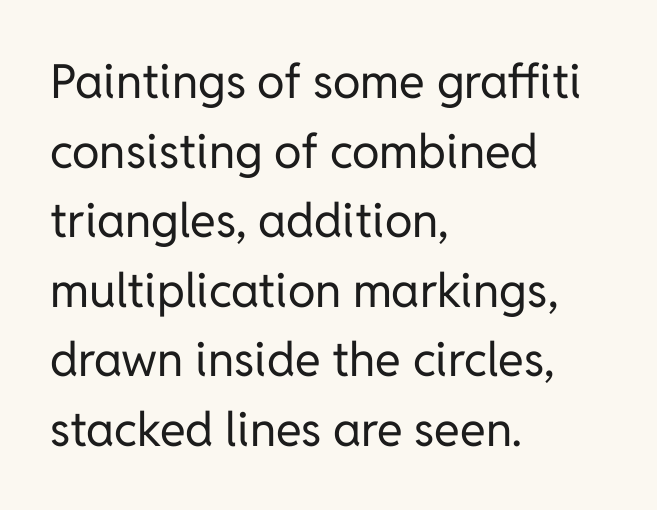
The image shows 47 px regular-weight sans-serif type, upright; set left-aligned, normal line spacing (1.48x), normal letter spacing, not underlined; low stroke contrast and a medium x-height.
